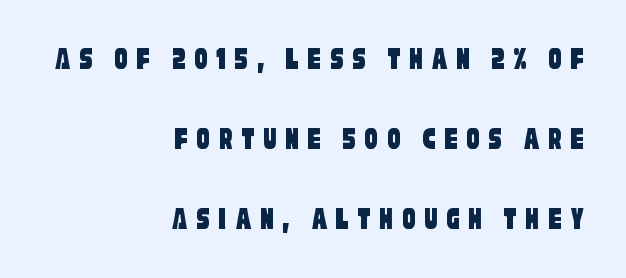
The characters display no serif detailing; their extremities are plain. Horizontal alignment here is rightward, an uncommon choice for prose. The face used here is rendered with a markedly widened letterfit. Line spacing here is loose.
